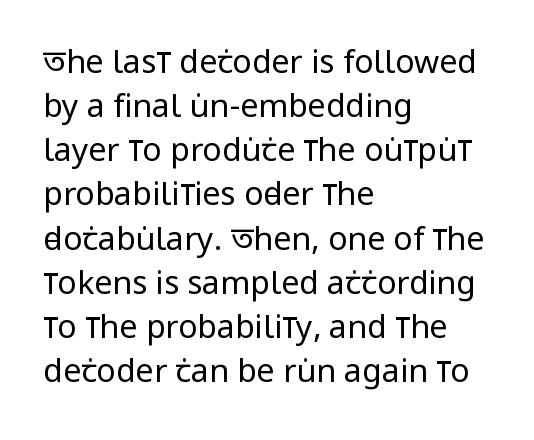
{"serif": "no", "italic": "no", "bold": "no", "weight": "regular", "width": "condensed", "stroke_contrast": "low", "x_height": "large", "monospaced": "no", "underline": "no", "align": "left", "line_spacing": "normal", "line_spacing_ratio": 1.38, "letter_spacing": "normal", "letter_spacing_em": 0.0, "glyph_px": 32}
